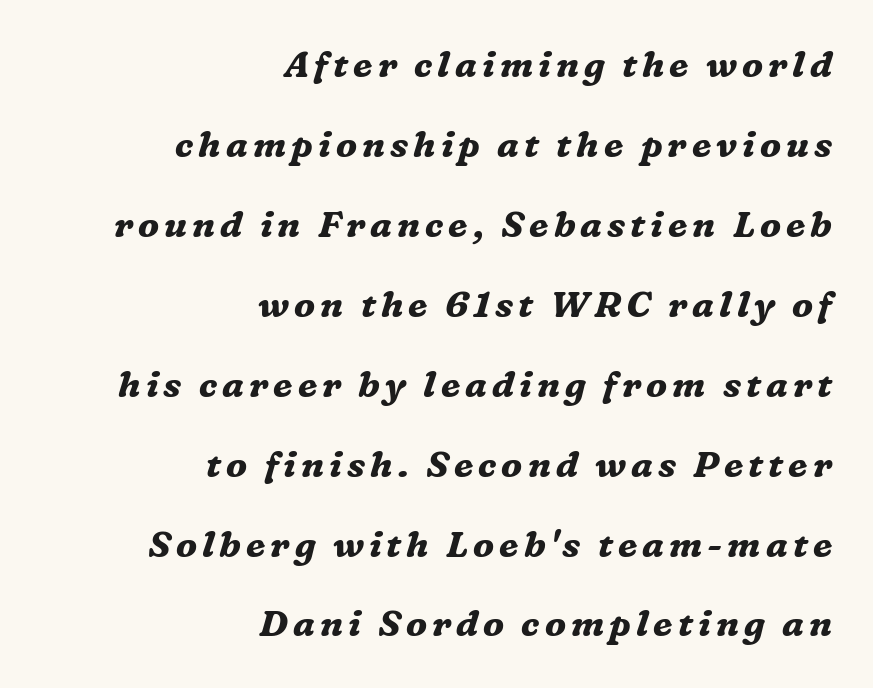
{"serif": "yes", "italic": "yes", "lean": "right", "slant_degrees": 16, "bold": "yes", "weight": "bold", "width": "normal", "stroke_contrast": "medium", "x_height": "medium", "monospaced": "no", "underline": "no", "align": "right", "line_spacing": "loose", "line_spacing_ratio": 2.22, "glyph_px": 36}
